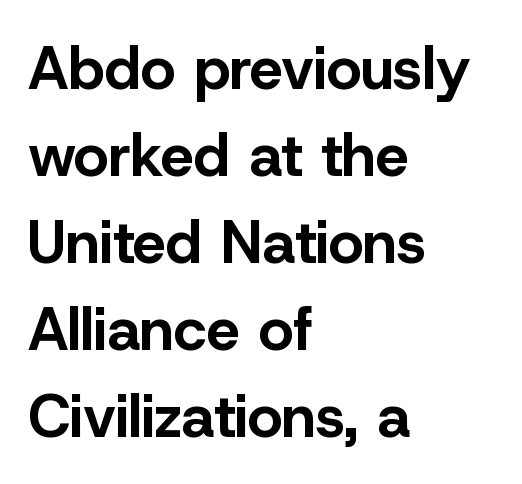
The glyphs have the mass of a bold cut. One glance says typical: line gaps are just what's usual. Do the letters lean? They stand straight. Every row of glyphs begins at an identical x-position on the left. Decoration check: the copy has no underline. The letters advance in unequal steps, a hallmark of proportional type.
